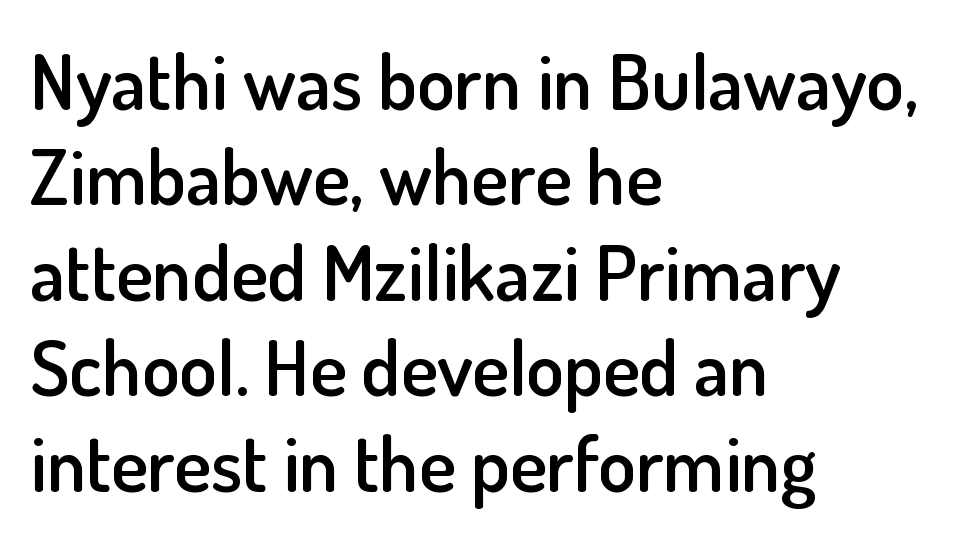
Bold? Not quite — semibold, heavier than regular but stopping short. Letter spacing: default. The glyphs in this specimen are sans serif. Plain, unruled lines of type. Every stem runs plumb, perpendicular to the baseline.
